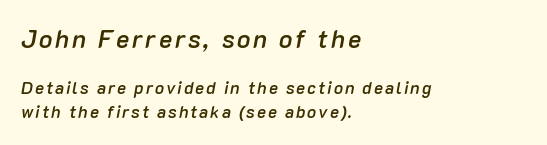
The image shows 25 px text type, italic (leaning right); set left-aligned, normal line spacing (1.41x), not underlined; the first (top) block is 1.47x larger.
